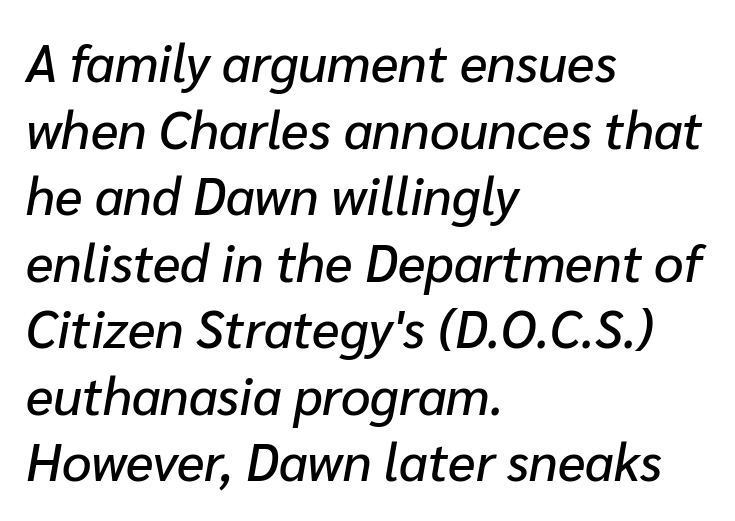
{"italic": "yes", "lean": "right", "slant_degrees": 10, "width": "normal", "stroke_contrast": "low", "x_height": "medium", "monospaced": "no", "underline": "no", "align": "left", "line_spacing": "normal", "line_spacing_ratio": 1.28, "letter_spacing": "normal", "letter_spacing_em": 0.0, "glyph_px": 52}
